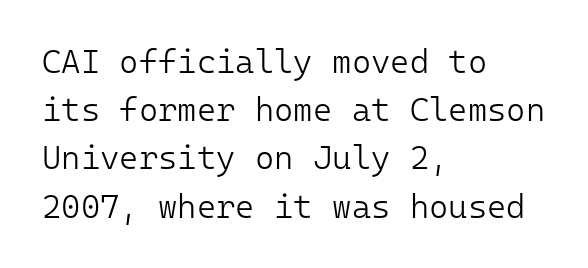
Q: Is the text bold? A: No.
Q: Is the text italic (slanted)? A: No, it is upright.
Q: Is the typeface a serif or a sans-serif typeface? A: Sans-serif.
Q: Is the text underlined? A: No.
Q: How is the paragraph aligned? A: Left-aligned.
Q: Is the spacing between letters normal or unusually wide? A: Normal.
Q: Is the spacing between lines tight, normal or loose? A: Normal.
Q: Width (condensed, normal, or wide)? A: Normal.
Q: Stroke contrast? A: Low.
Q: x-height? A: Medium.
Q: Monospaced? A: Yes.
